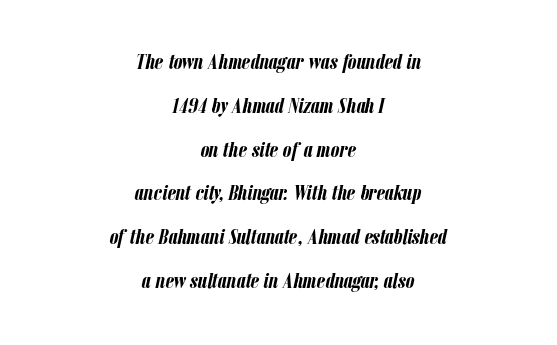
Check under the words: just untouched page. Observe the ordinary spacing: letters are neighbours, not strangers. The whole block is typeset with a tilt. Stroke thickness is high; the sample reads as a true bold. A typesetter would call this leading open, well beyond the default.
